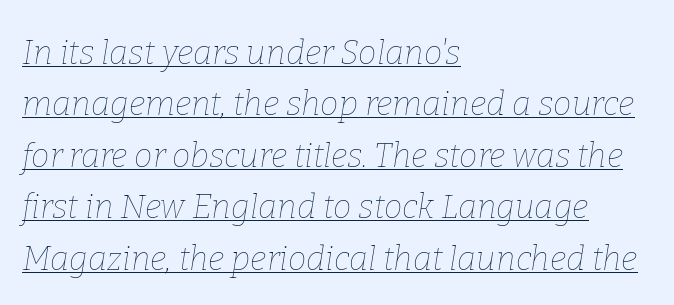
The image shows 33 px thin type, italic (leaning right); set left-aligned, normal line spacing (1.56x), normal letter spacing, underlined; low stroke contrast and a medium x-height.
